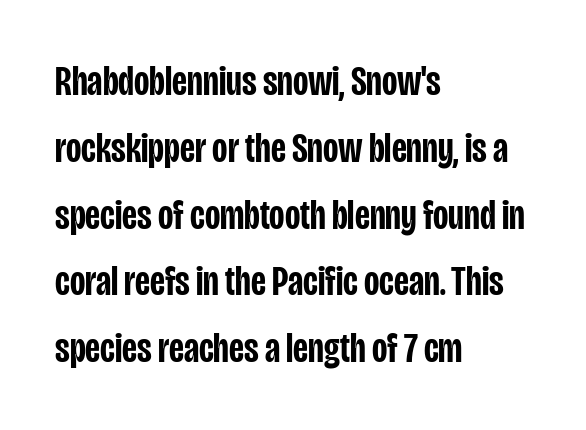
{"serif": "no", "italic": "no", "bold": "semi", "weight": "semibold", "width": "condensed", "stroke_contrast": "low", "x_height": "large", "monospaced": "no", "underline": "no", "align": "left", "line_spacing": "normal", "line_spacing_ratio": 1.59, "letter_spacing": "normal", "letter_spacing_em": 0.0, "glyph_px": 42}
